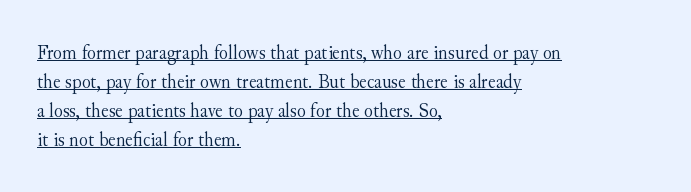
Q: Is the text bold? A: No.
Q: Is the text italic (slanted)? A: No, it is upright.
Q: Is the text underlined? A: Yes.
Q: How is the paragraph aligned? A: Left-aligned.
Q: Is the spacing between letters normal or unusually wide? A: Normal.
Q: Is the spacing between lines tight, normal or loose? A: Normal.
